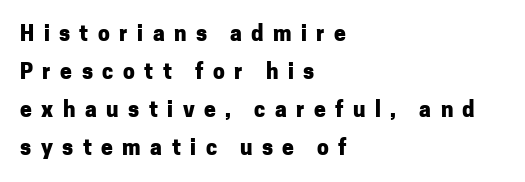
{"italic": "no", "bold": "yes", "underline": "no", "align": "left", "line_spacing_ratio": 1.81, "letter_spacing": "wide", "letter_spacing_em": 0.45, "glyph_px": 21}
